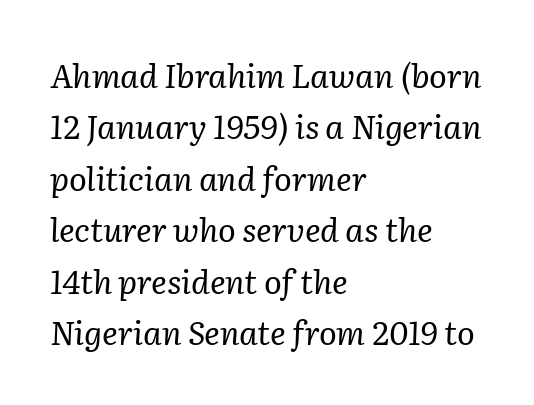
Q: Is the text bold? A: No.
Q: Is the text italic (slanted)? A: Yes, it leans right by about 2 degrees.
Q: Is the typeface a serif or a sans-serif typeface? A: Serif.
Q: Is the text underlined? A: No.
Q: How is the paragraph aligned? A: Left-aligned.
Q: Is the spacing between letters normal or unusually wide? A: Normal.
Q: Is the spacing between lines tight, normal or loose? A: Normal.
Q: Width (condensed, normal, or wide)? A: Normal.
Q: Stroke contrast? A: Low.
Q: x-height? A: Medium.
Q: Monospaced? A: No.
